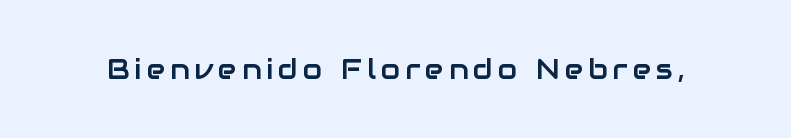
Character widths vary here, with narrow letters taking less room than wide ones. Each row of text sits above clean, open space. A typesetter would label this face a sans. Designer's note — italics off, roman on.
